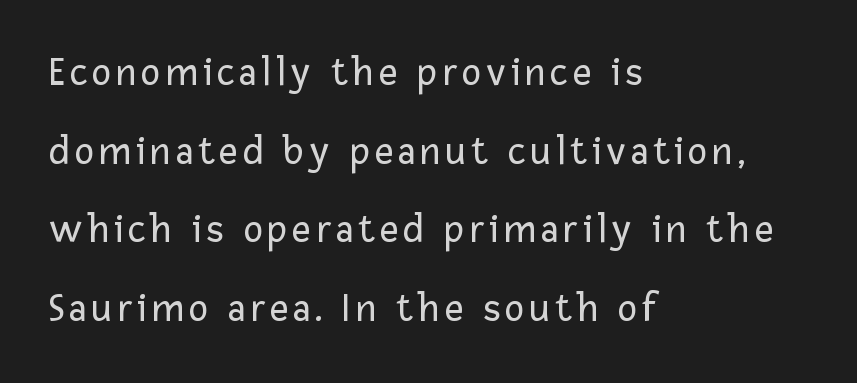
The strokes are not fattened; the text isn't bold. Regarding leading, the lines here are spaced well apart. The specimen reads as upright at a glance. These lines are rendered in a variable-pitch font.
